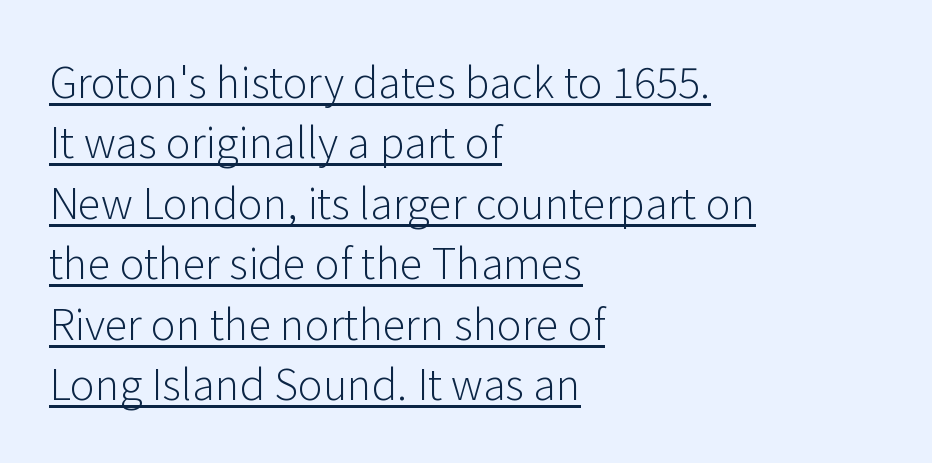
{"serif": "no", "italic": "no", "bold": "no", "weight": "light", "width": "normal", "stroke_contrast": "low", "x_height": "medium", "monospaced": "no", "underline": "yes", "align": "left", "line_spacing": "normal", "line_spacing_ratio": 1.44, "letter_spacing": "normal", "letter_spacing_em": 0.0, "glyph_px": 42}
